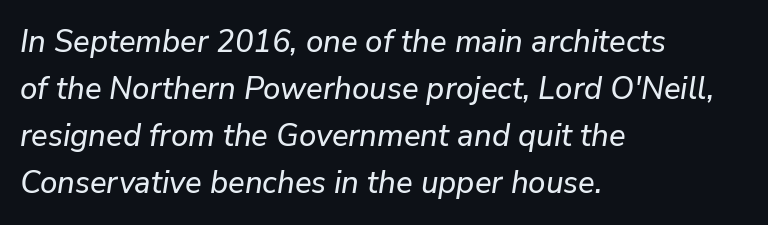
The image shows 31 px text type, italic (leaning right); set left-aligned, normal line spacing (1.52x), normal letter spacing, not underlined; low stroke contrast and a medium x-height.
